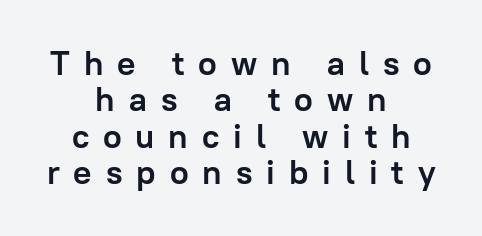
It's the straight-up-and-down kind of type. The font family rendered here belongs to the sans-serif group. Honestly, the letter spacing is so wide it's the main thing you notice. The passage shown stacks its lines with hardly any gap. Where is the straight margin? There isn't one; the lines are centered. Character widths vary here, with narrow letters taking less room than wide ones.
